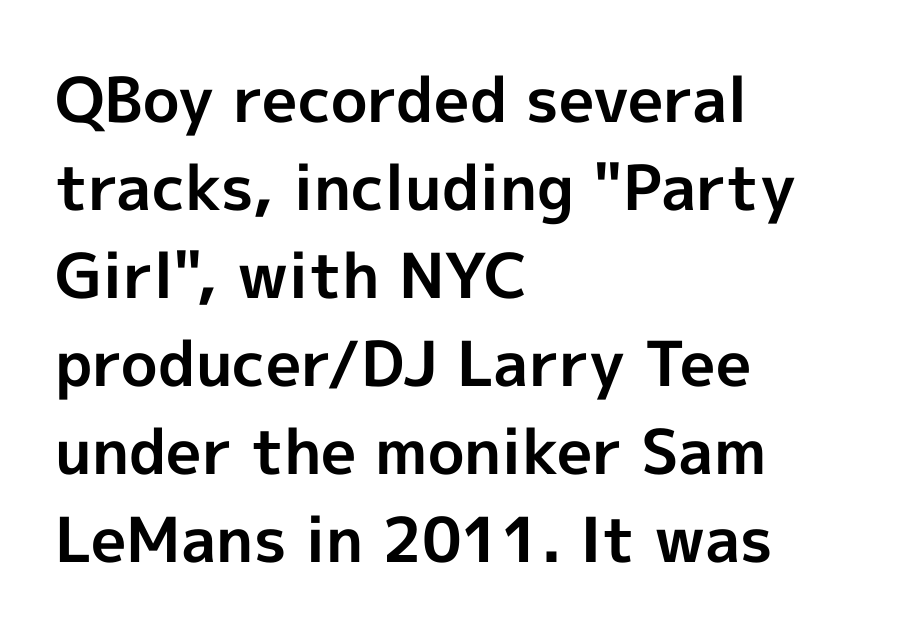
{"serif": "no", "italic": "no", "bold": "yes", "weight": "bold", "width": "normal", "x_height": "medium", "monospaced": "no", "underline": "no", "align": "left", "line_spacing": "normal", "line_spacing_ratio": 1.42, "letter_spacing": "normal", "letter_spacing_em": 0.0, "glyph_px": 62}
